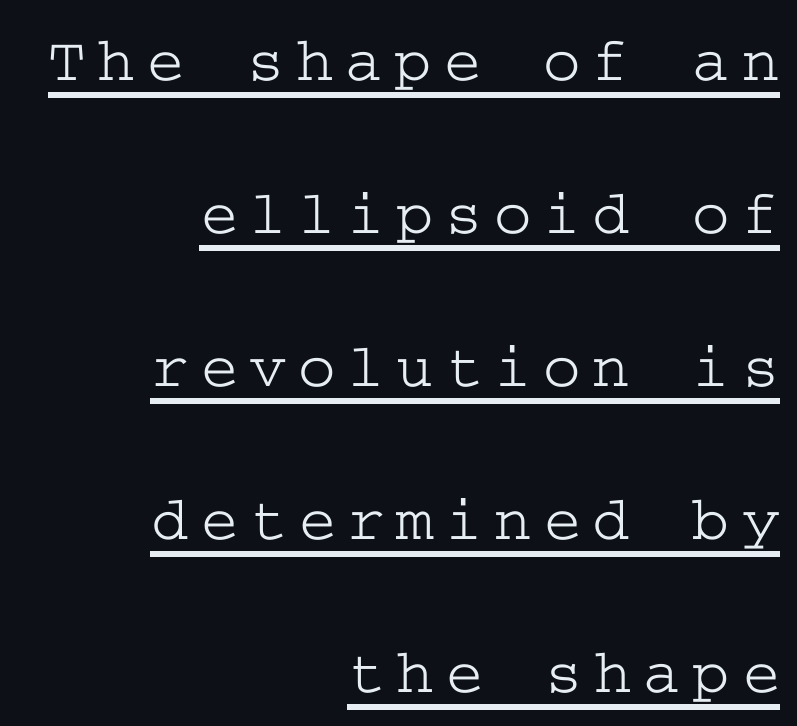
The image shows 64 px wide serif type, upright; set right-aligned, loose line spacing (2.39x), underlined; low stroke contrast and a medium x-height.
